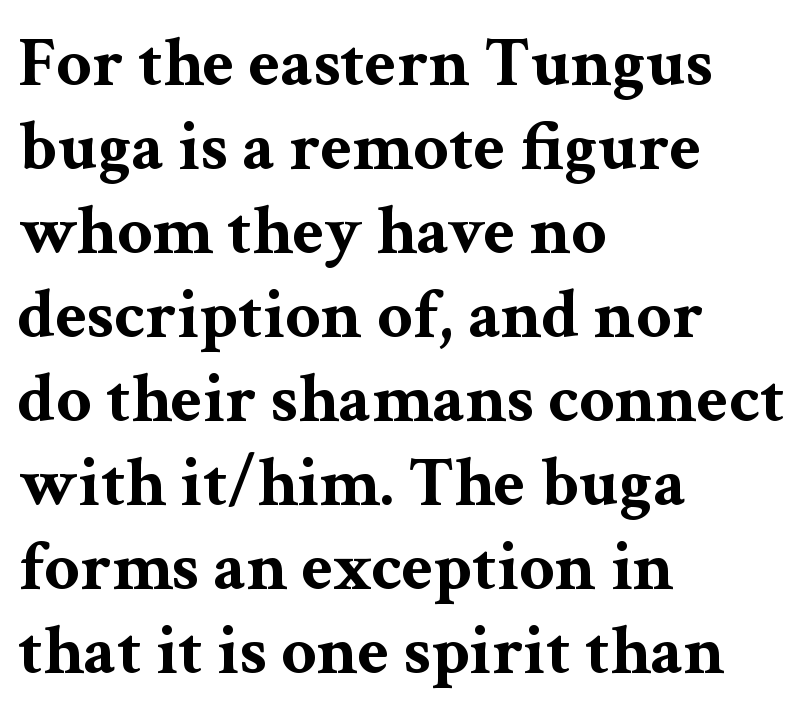
{"serif": "yes", "italic": "no", "bold": "yes", "weight": "bold", "width": "wide", "stroke_contrast": "medium", "x_height": "medium", "monospaced": "no", "underline": "no", "align": "left", "line_spacing_ratio": 1.2, "letter_spacing": "normal", "letter_spacing_em": 0.0, "glyph_px": 70}
